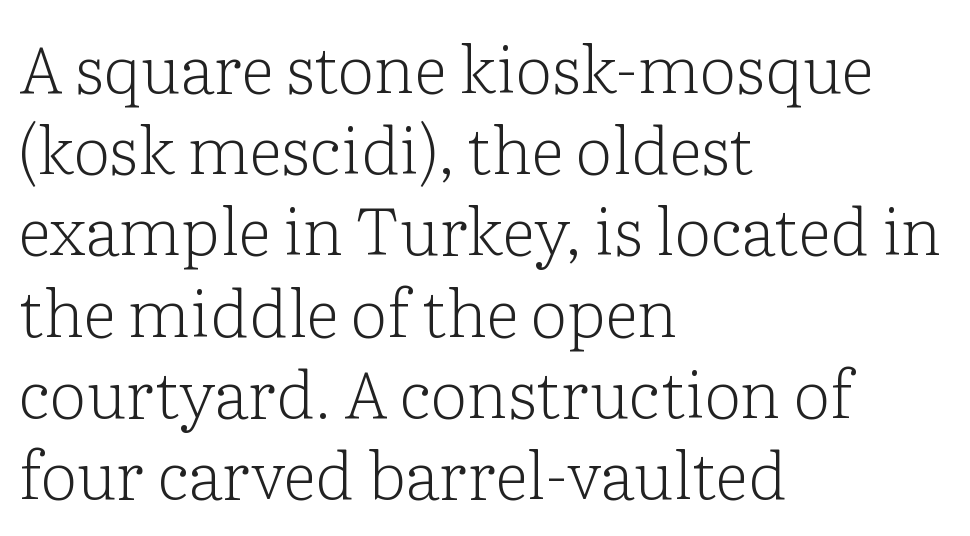
Do the letters lean? They stand straight. Think standard paragraph weight, or any step lighter than that. Do the characters align in a grid? No, the font is proportional. There is no visible air inserted between adjacent glyphs. The rendering anchors every line to the left-hand side.
